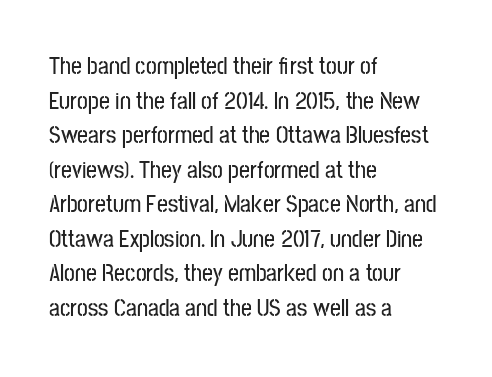
The image shows 24 px text type, upright; set left-aligned, normal line spacing (1.44x), normal letter spacing, not underlined.
